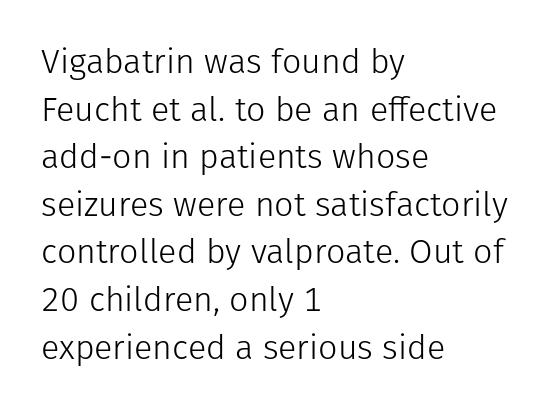
This sample uses plain, unmodified letter spacing. Regular leading. The lettering stays uniformly vertical, giving the passage a roman look. Is this a heavy cut? Hardly; it is regular or lighter. Each line starts at the same left margin while the right side varies.
